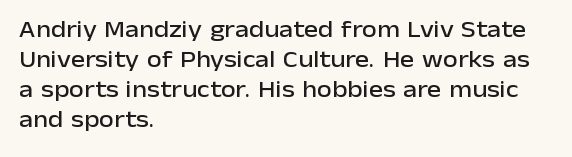
{"italic": "no", "underline": "no", "align": "left", "line_spacing": "normal", "line_spacing_ratio": 1.25, "letter_spacing": "normal", "letter_spacing_em": 0.0, "glyph_px": 24}
